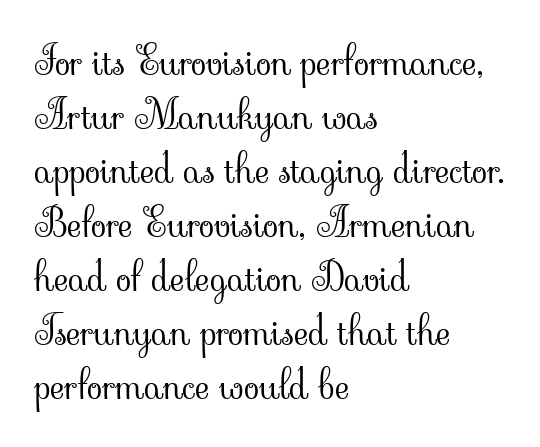
Q: Is the text bold? A: No.
Q: Is the text italic (slanted)? A: No, it is upright.
Q: Is the typeface a serif or a sans-serif typeface? A: Serif.
Q: Is the text underlined? A: No.
Q: How is the paragraph aligned? A: Left-aligned.
Q: Is the spacing between letters normal or unusually wide? A: Normal.
Q: Is the spacing between lines tight, normal or loose? A: Normal.
Q: Width (condensed, normal, or wide)? A: Normal.
Q: Stroke contrast? A: Low.
Q: x-height? A: Small.
Q: Monospaced? A: No.
